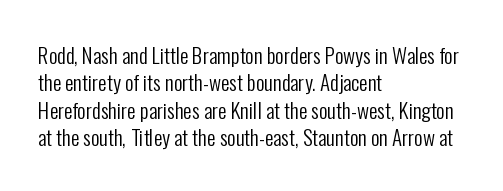
Q: Is the text bold? A: No.
Q: Is the text italic (slanted)? A: No, it is upright.
Q: Is the text underlined? A: No.
Q: How is the paragraph aligned? A: Left-aligned.
Q: Is the spacing between letters normal or unusually wide? A: Normal.
Q: Is the spacing between lines tight, normal or loose? A: Normal.
